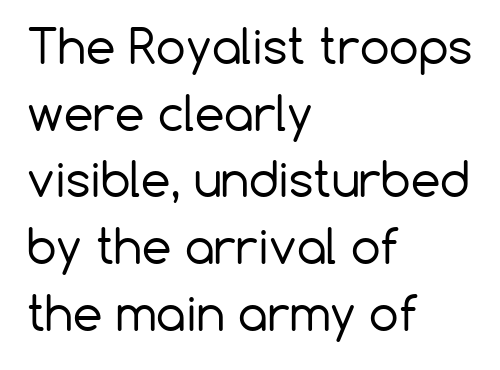
The image shows 47 px regular-weight sans-serif type, upright; set left-aligned, normal line spacing (1.42x), normal letter spacing, not underlined; low stroke contrast and a medium x-height.
